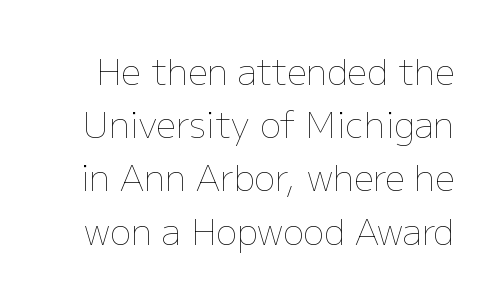
These lines keep a tight, regular rhythm from letter to letter. The baseline area is clear. Each letter keeps its own natural width here, so spacing adapts to shape. Vertical stems look standard width or narrower in stroke. The specimen reads as upright at a glance.
